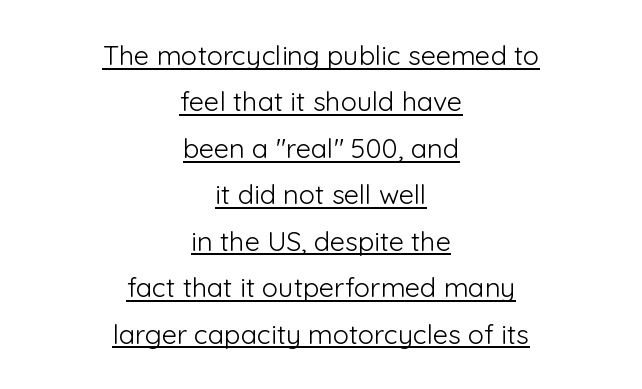
Is there an underline? Yes — a line sits under the letters. A quiet, ordinary-to-light weight characterises the typeface. Which margin do the lines hug? Neither — every line sits in the middle. The letterforms sit shoulder to shoulder at normal distance. Every character sits straight up, as roman type does.
